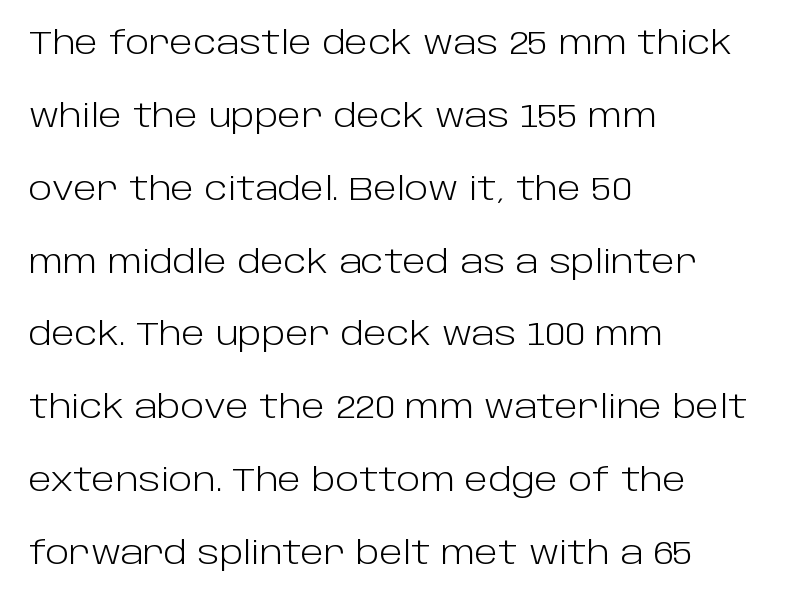
{"serif": "no", "italic": "no", "bold": "no", "weight": "light", "width": "normal", "stroke_contrast": "low", "x_height": "large", "monospaced": "no", "underline": "no", "align": "left", "line_spacing": "loose", "line_spacing_ratio": 2.35, "letter_spacing": "normal", "letter_spacing_em": 0.0, "glyph_px": 31}
